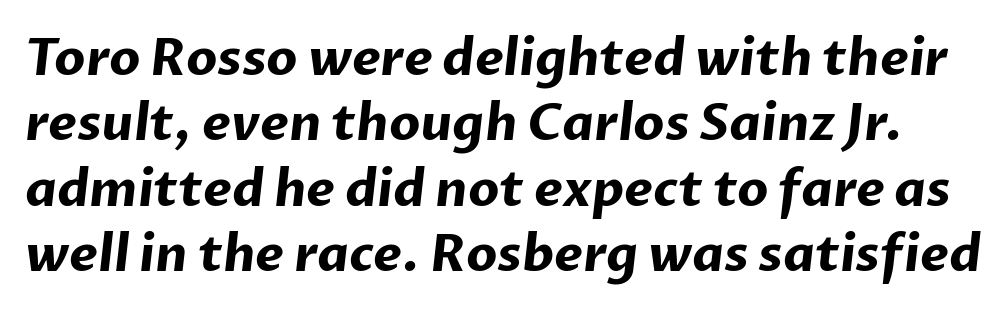
Q: Is the text bold? A: Yes.
Q: Is the typeface a serif or a sans-serif typeface? A: Sans-serif.
Q: Is the text underlined? A: No.
Q: Is the spacing between letters normal or unusually wide? A: Normal.
Q: Is the spacing between lines tight, normal or loose? A: Normal.
Q: Width (condensed, normal, or wide)? A: Normal.
Q: Stroke contrast? A: Low.
Q: x-height? A: Medium.
Q: Monospaced? A: No.
